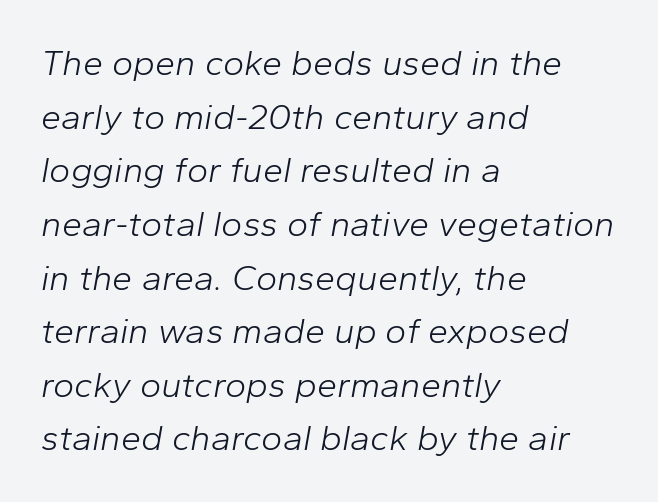
Counters stay open thanks to moderate or lighter strokes. If you measured baseline to baseline, you'd find a middling distance. Spacing verdict: proportional, widths tailored to each character. The glyphs are unaccompanied by any horizontal stroke below them.
